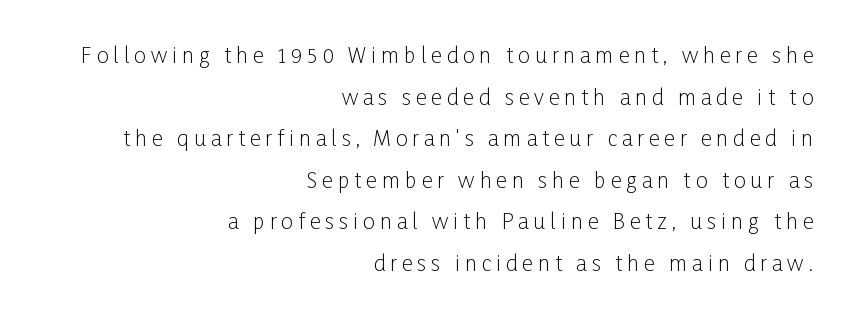
Only glyphs here, with clear space below each row. Is there any slant? The stems are plumb. Characters follow at a spacing far wider than the type designer built in. Visually the block forms a straight wall on the right and a jagged coastline on the left. The typeface has the unassuming heft of standard copy or less.
